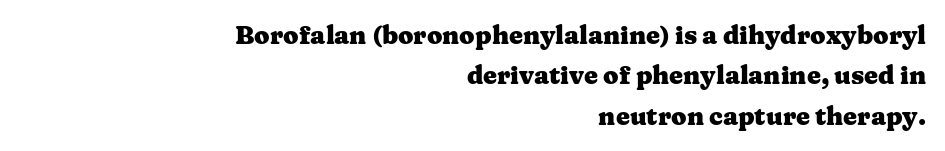
{"italic": "no", "bold": "yes", "underline": "no", "align": "right", "line_spacing": "normal", "line_spacing_ratio": 1.62, "letter_spacing": "normal", "letter_spacing_em": 0.0, "glyph_px": 25}
